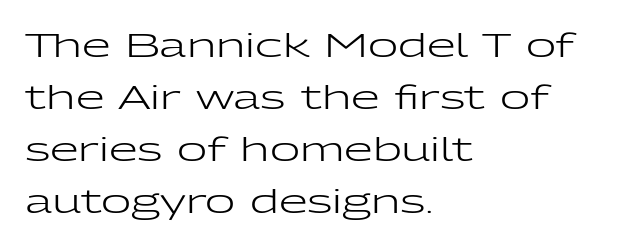
{"serif": "no", "italic": "no", "bold": "no", "weight": "regular", "width": "wide", "stroke_contrast": "low", "x_height": "medium", "monospaced": "no", "underline": "no", "align": "left", "line_spacing": "normal", "line_spacing_ratio": 1.58, "letter_spacing": "normal", "letter_spacing_em": 0.0, "glyph_px": 33}
